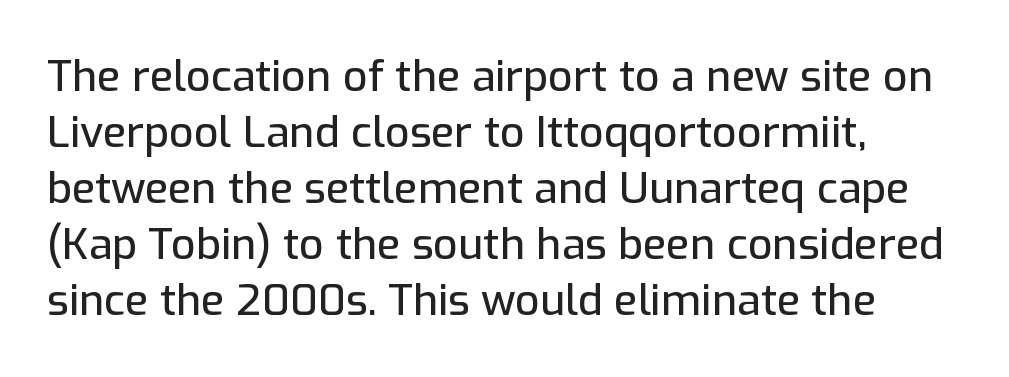
{"serif": "no", "italic": "no", "width": "normal", "stroke_contrast": "low", "x_height": "medium", "monospaced": "no", "underline": "no", "align": "left", "line_spacing": "normal", "line_spacing_ratio": 1.3, "letter_spacing": "normal", "letter_spacing_em": 0.0, "glyph_px": 43}
